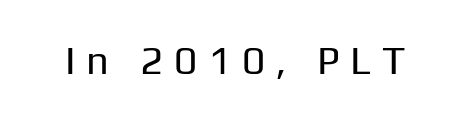
Stems and bowls with no extra thickness — not bold. Between one letter and the next there's a generous, obvious gap. Notice how the stems are strictly vertical — no italics here. Type without underlining.
